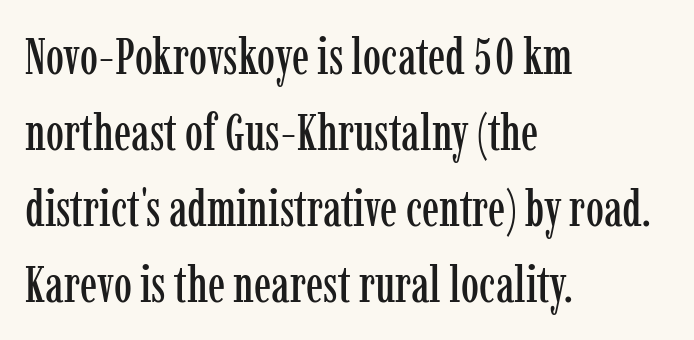
The passage shown stacks its lines at a standard gap. The type sits square on the baseline with zero lean. A serif font was chosen for this passage. The gaps between neighbouring characters are ordinary and unremarkable.
